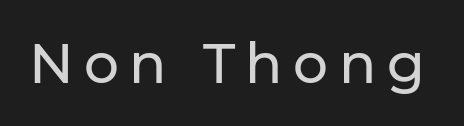
Vertical strokes here are truly vertical. The letters carry no serifs — their stems end cleanly without finishing strokes. No word sits above an underline. Each letter keeps its own natural width here, so spacing adapts to shape.
